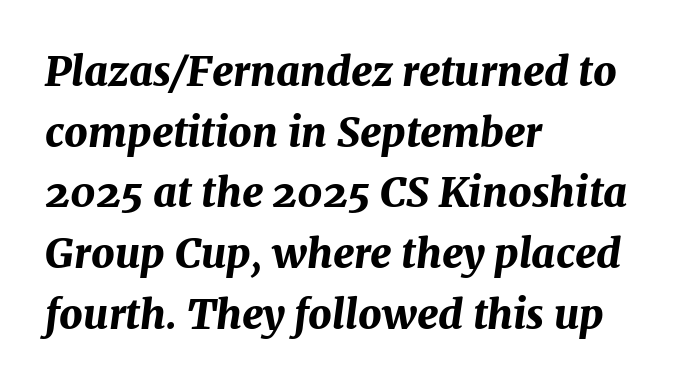
Q: Is the text bold? A: Yes.
Q: Is the text italic (slanted)? A: Yes, it leans right by about 7 degrees.
Q: Is the text underlined? A: No.
Q: How is the paragraph aligned? A: Left-aligned.
Q: Is the spacing between letters normal or unusually wide? A: Normal.
Q: Is the spacing between lines tight, normal or loose? A: Normal.
Q: Width (condensed, normal, or wide)? A: Normal.
Q: Stroke contrast? A: Medium.
Q: x-height? A: Medium.
Q: Monospaced? A: No.
